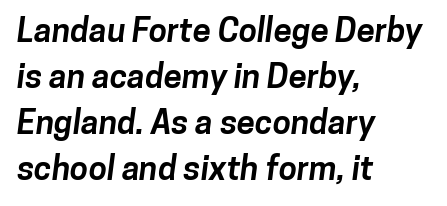
{"serif": "no", "bold": "yes", "weight": "bold", "width": "normal", "stroke_contrast": "low", "x_height": "medium", "monospaced": "no", "underline": "no", "align": "left", "line_spacing": "normal", "line_spacing_ratio": 1.39, "letter_spacing": "normal", "letter_spacing_em": 0.0, "glyph_px": 33}
